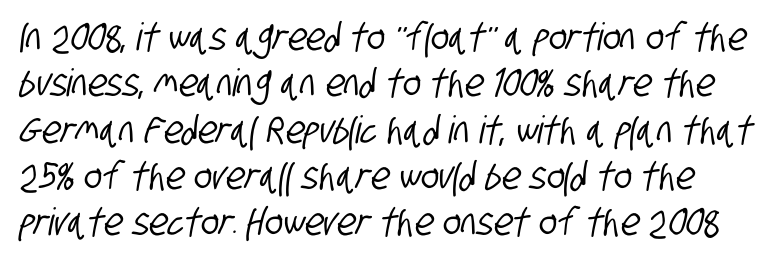
{"serif": "no", "width": "condensed", "stroke_contrast": "low", "x_height": "large", "monospaced": "no", "underline": "no", "line_spacing_ratio": 1.22, "letter_spacing": "normal", "letter_spacing_em": 0.0, "glyph_px": 38}
